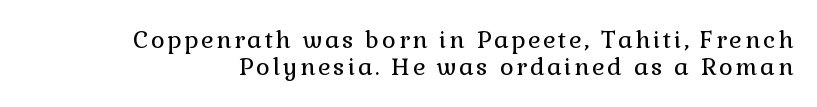
Rendered with straight, roman letterforms. One glance says dense: line gaps are narrower than usual. Rule under the text: the space is simply empty. Weight: regular or lighter.
